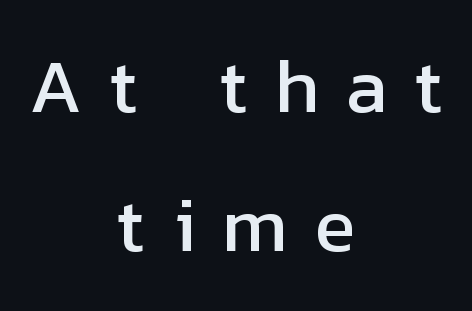
The image shows 76 px sans-serif type, upright; set centered, line spacing 1.83x, unusually wide letter spacing (+0.36 em), not underlined; low stroke contrast and a medium x-height.
